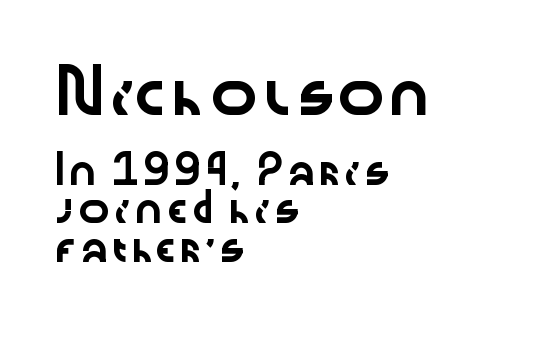
The image shows 40 px wide sans-serif type, upright; set left-aligned, normal line spacing (1.44x), normal letter spacing, not underlined; the first (top) block is 1.48x larger; low stroke contrast and a medium x-height.
